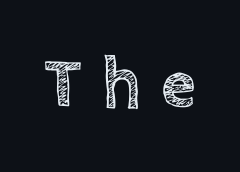
The image shows 71 px text type, upright; set unusually wide letter spacing (+0.27 em), not underlined; a large x-height.
